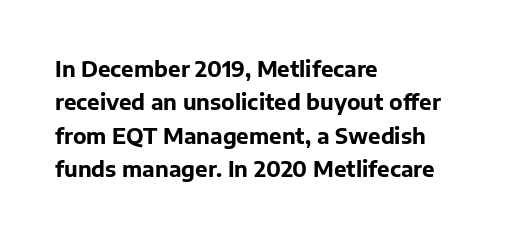
Q: Is the text bold? A: Yes.
Q: Is the text italic (slanted)? A: No, it is upright.
Q: Is the text underlined? A: No.
Q: How is the paragraph aligned? A: Left-aligned.
Q: Is the spacing between letters normal or unusually wide? A: Normal.
Q: Is the spacing between lines tight, normal or loose? A: Normal.
